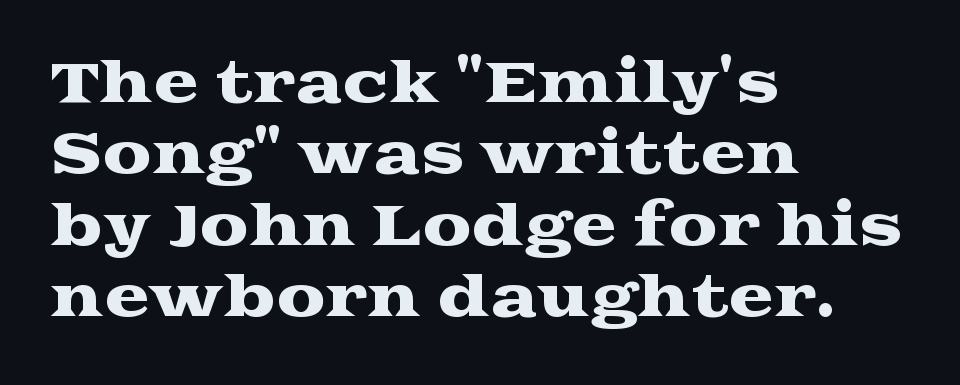
The image shows 55 px wide serif type, upright; set left-aligned, normal line spacing (1.3x), normal letter spacing, not underlined; medium stroke contrast and a medium x-height.
